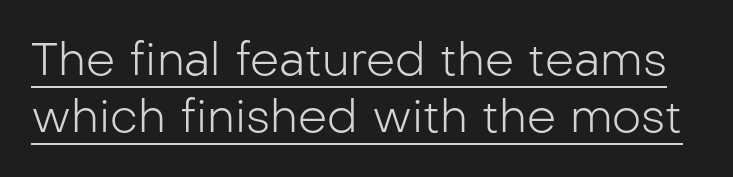
{"serif": "no", "italic": "no", "bold": "no", "weight": "light", "width": "normal", "stroke_contrast": "low", "x_height": "medium", "monospaced": "no", "underline": "yes", "line_spacing_ratio": 1.24, "letter_spacing": "normal", "letter_spacing_em": 0.0, "glyph_px": 46}
